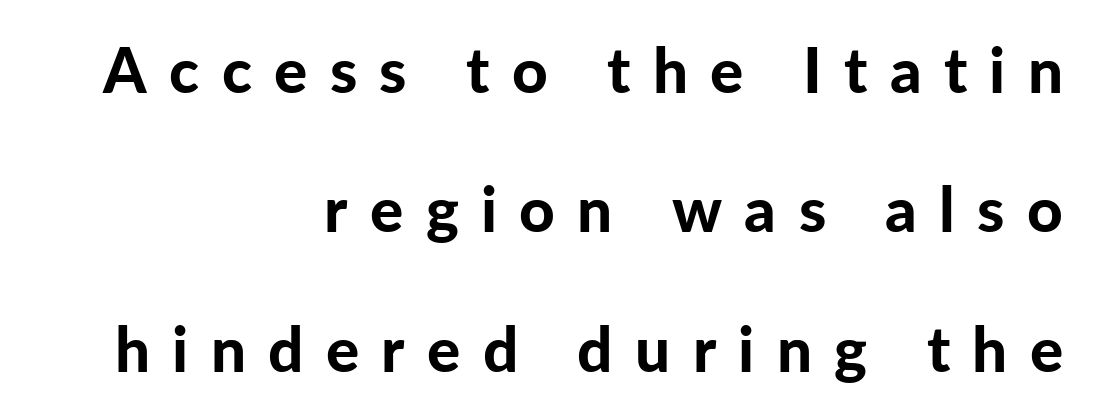
{"serif": "no", "italic": "no", "bold": "yes", "weight": "bold", "width": "normal", "stroke_contrast": "low", "x_height": "medium", "monospaced": "no", "underline": "no", "align": "right", "line_spacing": "loose", "line_spacing_ratio": 2.25, "letter_spacing": "wide", "letter_spacing_em": 0.36, "glyph_px": 62}
